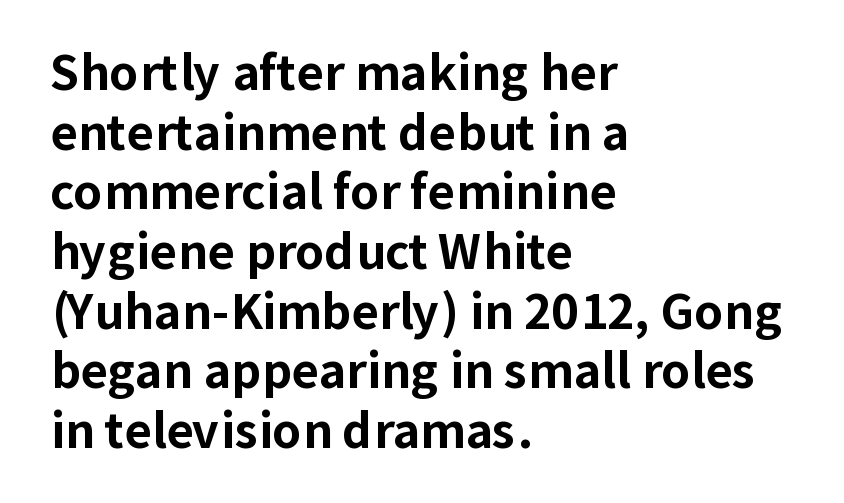
No italicization has been applied; the sample stays upright. Beneath every word, the page is bare. Tracking here is standard; glyphs follow each other at the usual distance. If you drew a ruler down the left edge, every line would touch it. Does the weight exceed regular? Yes, all the way to bold. Quick note: interline space is typical.
